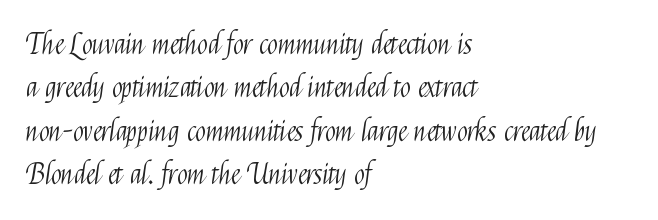
Regular leading. Students, note that the glyphs here touch the page at normal intervals. The space directly below the letters is spotless. The passage is arranged the way most books set body copy — flush left. Serifs: no, the terminals of the letterforms are clean.
